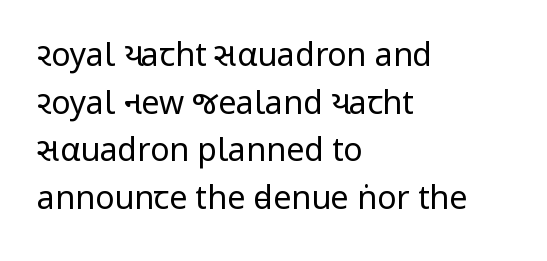
Q: Is the text bold? A: No.
Q: Is the text italic (slanted)? A: No, it is upright.
Q: Is the typeface a serif or a sans-serif typeface? A: Sans-serif.
Q: Is the text underlined? A: No.
Q: How is the paragraph aligned? A: Left-aligned.
Q: Is the spacing between letters normal or unusually wide? A: Normal.
Q: Is the spacing between lines tight, normal or loose? A: Normal.
Q: Width (condensed, normal, or wide)? A: Condensed.
Q: Stroke contrast? A: Low.
